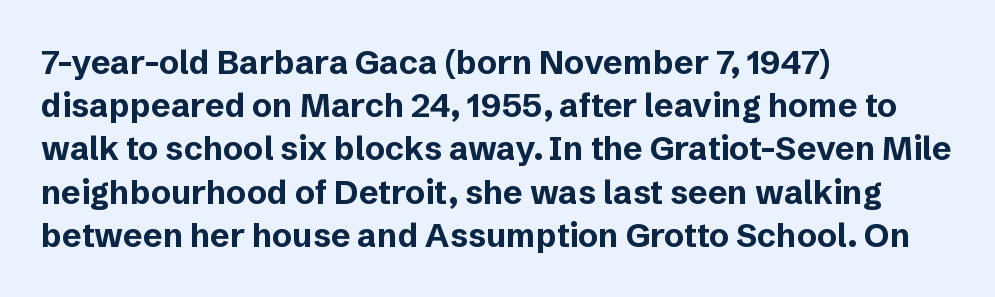
The image shows 33 px bold sans-serif type, upright; set left-aligned, normal line spacing (1.31x), normal letter spacing, not underlined; low stroke contrast and a medium x-height.
